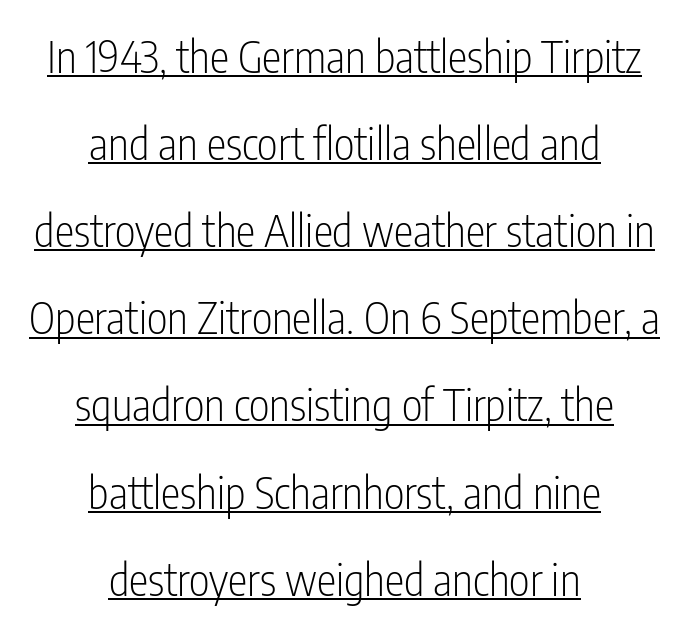
These lines stand farther apart than default settings would place them. Reading down the block, each line starts at a different indent, mirrored at its end. Letter spacing: default. The font family rendered here belongs to the sans-serif group.
